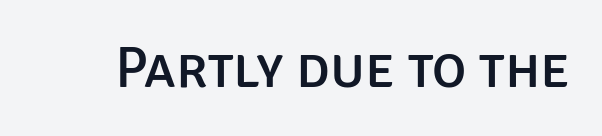
The image shows 58 px sans-serif type, upright; set normal letter spacing, not underlined; low stroke contrast and a large x-height.
